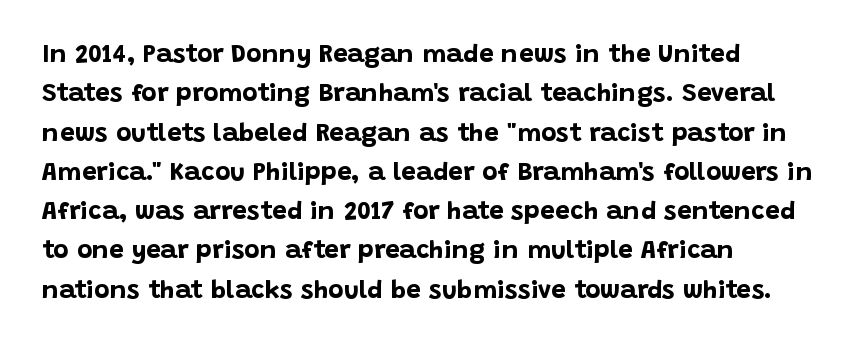
{"italic": "no", "bold": "yes", "underline": "no", "align": "left", "line_spacing": "normal", "line_spacing_ratio": 1.51, "letter_spacing": "normal", "letter_spacing_em": 0.0, "glyph_px": 26}
